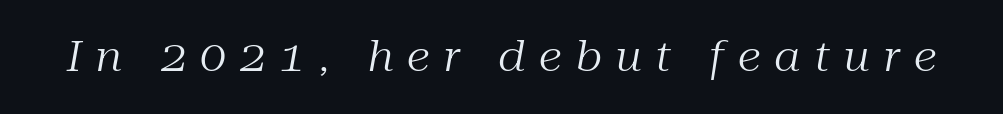
Look at the bottom of the vertical strokes: they flare into serifs here. Style check: oblique. The rendering uses natural spacing where letterforms have individual widths. The letterforms stand isolated, each surrounded by extra space. The specimen omits any rule beneath the text block's lines.
